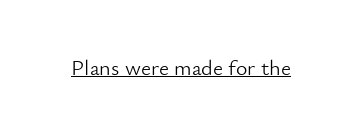
Q: Is the text bold? A: No.
Q: Is the text italic (slanted)? A: No, it is upright.
Q: Is the text underlined? A: Yes.
Q: Is the spacing between letters normal or unusually wide? A: Normal.
